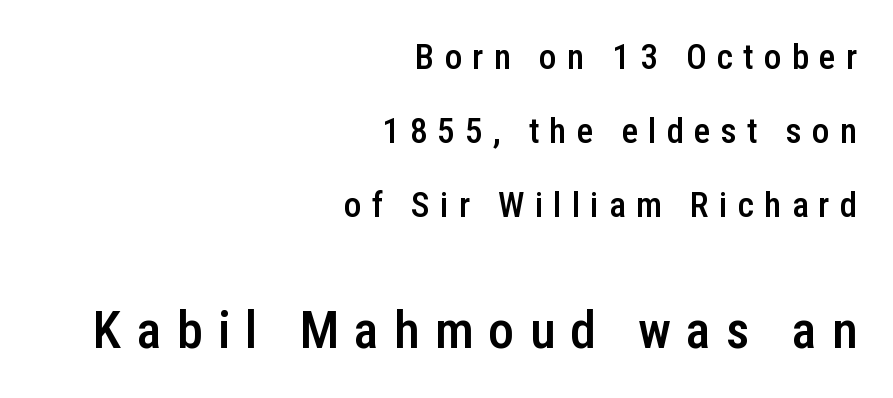
{"serif": "no", "italic": "no", "bold": "semi", "weight": "semibold", "width": "condensed", "stroke_contrast": "low", "x_height": "medium", "monospaced": "no", "underline": "no", "align": "right", "line_spacing": "loose", "line_spacing_ratio": 2.11, "letter_spacing": "wide", "letter_spacing_em": 0.29, "larger_block": "second", "size_ratio": 1.49, "glyph_px": 52}
